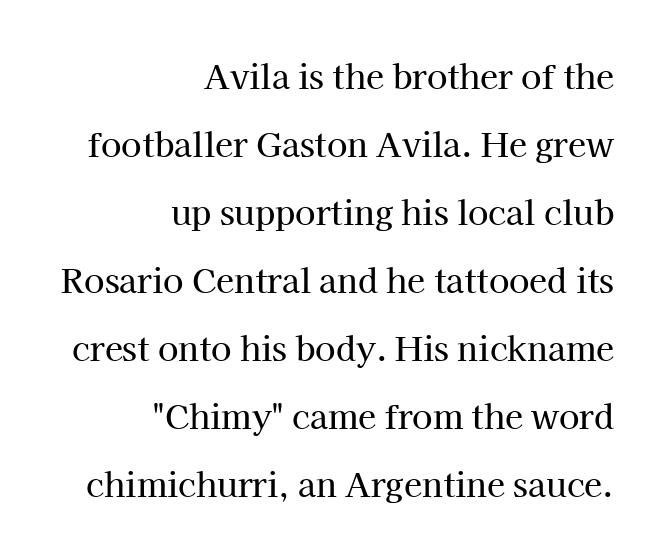
The rendering uses a large line-height, opening up the rows. You can tell it's not italic because the verticals are truly vertical. The face used here is seriffed, in the tradition of book romans. Nobody drew a line under any word here. The rendering uses natural spacing where letterforms have individual widths. Letter spacing: default.
